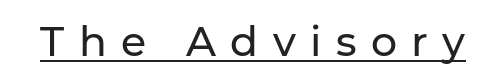
Rendered with straight, roman letterforms. This sample uses a sans-serif face. Here the designer chose a conventional face with non-uniform glyph widths. Honestly, the underline is the first thing you notice here. The horizontal fit of the characters is loose and conspicuously gappy.
